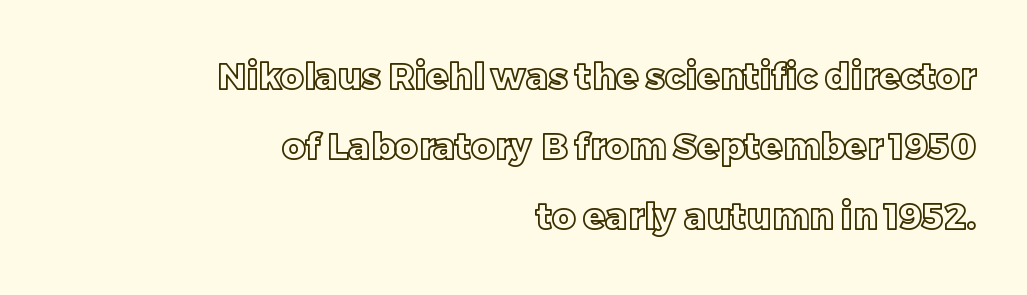
{"italic": "no", "width": "normal", "x_height": "large", "monospaced": "no", "underline": "no", "align": "right", "line_spacing": "loose", "line_spacing_ratio": 1.95, "letter_spacing": "normal", "letter_spacing_em": 0.0, "glyph_px": 36}
